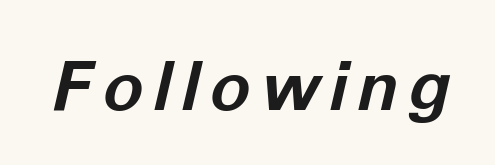
{"italic": "yes", "lean": "right", "slant_degrees": 12, "bold": "yes", "weight": "bold", "width": "normal", "stroke_contrast": "low", "x_height": "medium", "monospaced": "no", "underline": "no", "glyph_px": 68}
